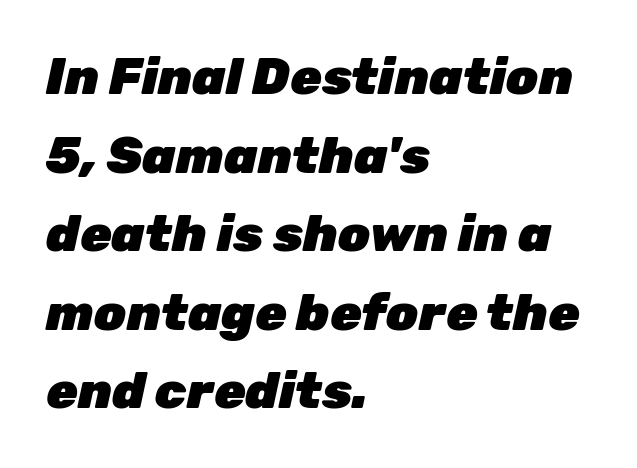
Q: Is the text bold? A: Yes.
Q: Is the text italic (slanted)? A: Yes, it leans right by about 12 degrees.
Q: Is the text underlined? A: No.
Q: How is the paragraph aligned? A: Left-aligned.
Q: Is the spacing between letters normal or unusually wide? A: Normal.
Q: Is the spacing between lines tight, normal or loose? A: Normal.
Q: Width (condensed, normal, or wide)? A: Normal.
Q: Stroke contrast? A: Low.
Q: x-height? A: Medium.
Q: Monospaced? A: No.
